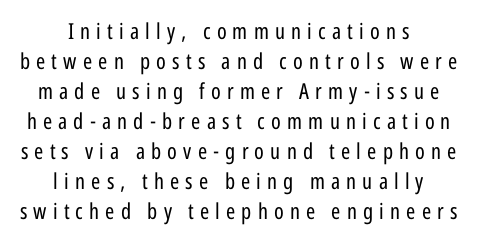
The image shows 22 px text type, upright; set centered, normal line spacing (1.36x), unusually wide letter spacing (+0.28 em), not underlined.
